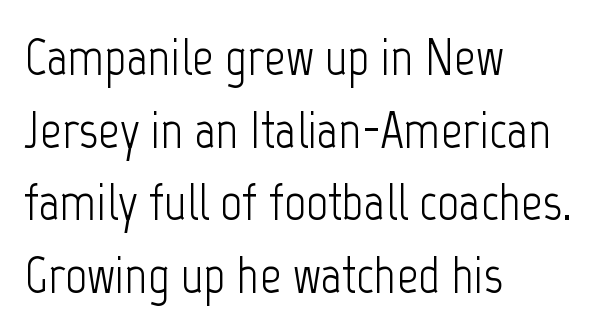
Each stroke keeps to a modest, everyday thickness or less. This is the regular roman posture of the typeface. Glyph-to-glyph distance matches everyday printed text. You could not count columns in this text — the font is proportionally spaced. The type family on display is of the sans-serif kind.
